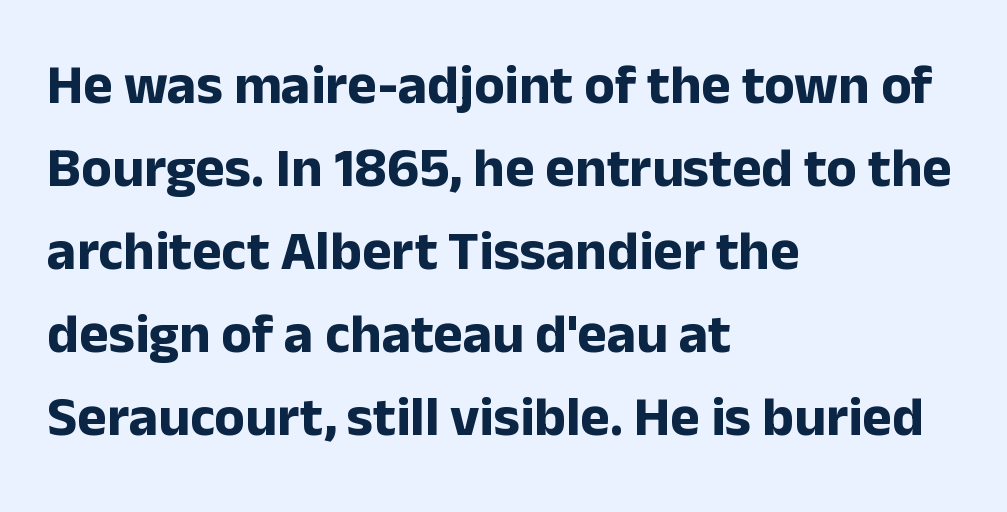
Upright lettering throughout. Tracking value appears to be zero — textbook default spacing. Think of a printed novel: that variable character pitch is what you see here. The characters display no serif detailing; their extremities are plain. Caption: bold face, heavy strokes.
